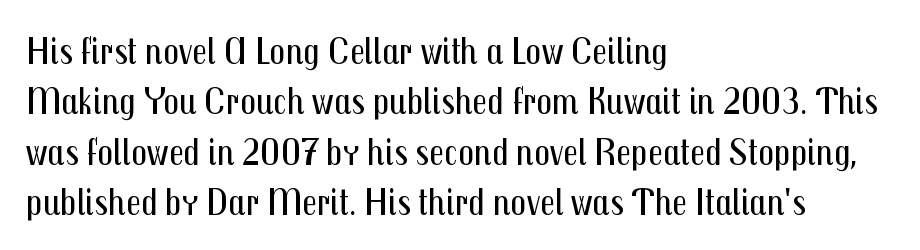
{"serif": "no", "italic": "no", "bold": "no", "weight": "regular", "width": "condensed", "stroke_contrast": "medium", "x_height": "medium", "monospaced": "no", "underline": "no", "align": "left", "line_spacing": "normal", "line_spacing_ratio": 1.29, "letter_spacing": "normal", "letter_spacing_em": 0.0, "glyph_px": 39}
